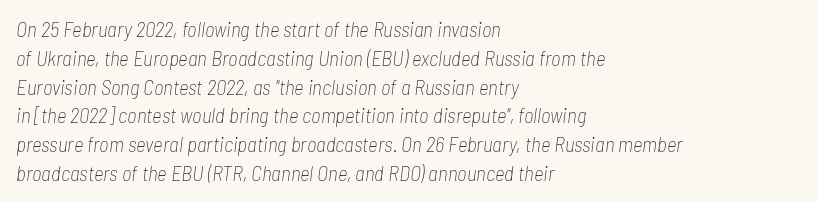
The image shows 21 px text type, italic (leaning right); set left-aligned, normal line spacing (1.37x), normal letter spacing, not underlined.
